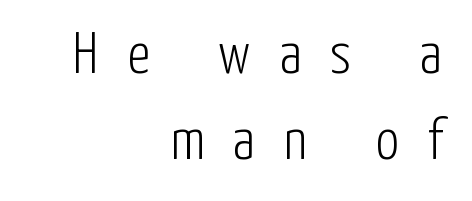
Q: Is the text bold? A: No.
Q: Is the text italic (slanted)? A: No, it is upright.
Q: Is the typeface a serif or a sans-serif typeface? A: Sans-serif.
Q: Is the text underlined? A: No.
Q: How is the paragraph aligned? A: Right-aligned.
Q: Is the spacing between letters normal or unusually wide? A: Unusually wide.
Q: Is the spacing between lines tight, normal or loose? A: Normal.
Q: Width (condensed, normal, or wide)? A: Condensed.
Q: Stroke contrast? A: Low.
Q: x-height? A: Medium.
Q: Monospaced? A: No.
